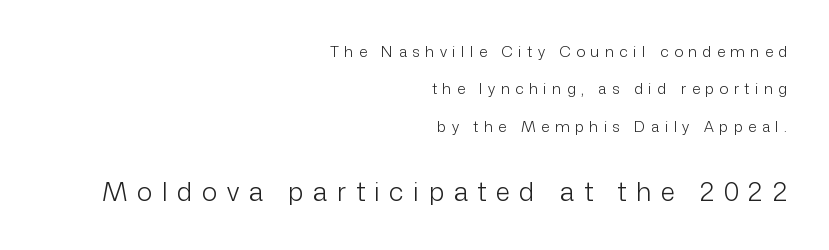
The image shows 26 px text type, upright; set right-aligned, loose line spacing (2.49x), unusually wide letter spacing (+0.37 em), not underlined; the second (bottom) block is 1.73x larger.
